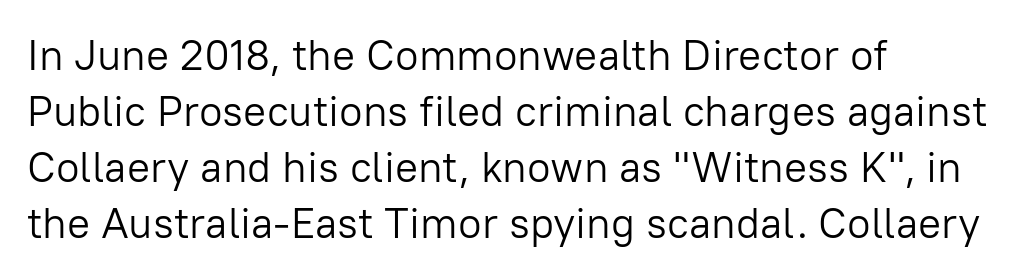
Q: Is the text bold? A: No.
Q: Is the text italic (slanted)? A: No, it is upright.
Q: Is the typeface a serif or a sans-serif typeface? A: Sans-serif.
Q: Is the text underlined? A: No.
Q: How is the paragraph aligned? A: Left-aligned.
Q: Is the spacing between letters normal or unusually wide? A: Normal.
Q: Is the spacing between lines tight, normal or loose? A: Normal.
Q: Width (condensed, normal, or wide)? A: Normal.
Q: Stroke contrast? A: Low.
Q: x-height? A: Medium.
Q: Monospaced? A: No.
